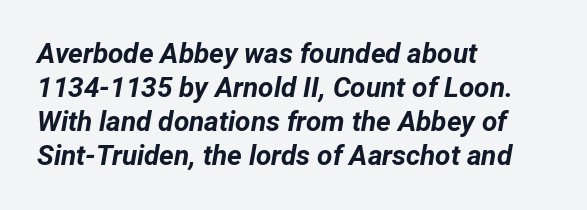
Q: Is the text bold? A: Yes.
Q: Is the text italic (slanted)? A: Yes, it leans right by about 12 degrees.
Q: Is the text underlined? A: No.
Q: How is the paragraph aligned? A: Left-aligned.
Q: Is the spacing between letters normal or unusually wide? A: Normal.
Q: Width (condensed, normal, or wide)? A: Normal.
Q: Stroke contrast? A: Low.
Q: x-height? A: Medium.
Q: Monospaced? A: No.
